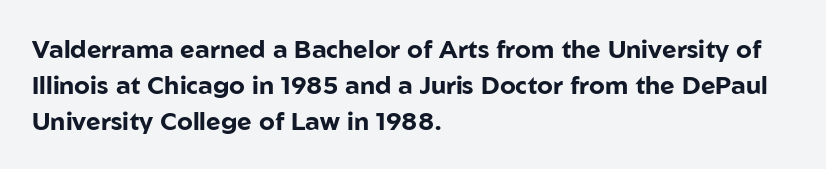
Typesetter's note: full bold, strokes at maximum text heaviness. Rendered with straight, roman letterforms. The line-height multiplier appears to be the usual default. Words appear dense and cohesive because spacing is normal. A student would call this left alignment; a typographer would say flush left, rag right. The baseline area is clear.
